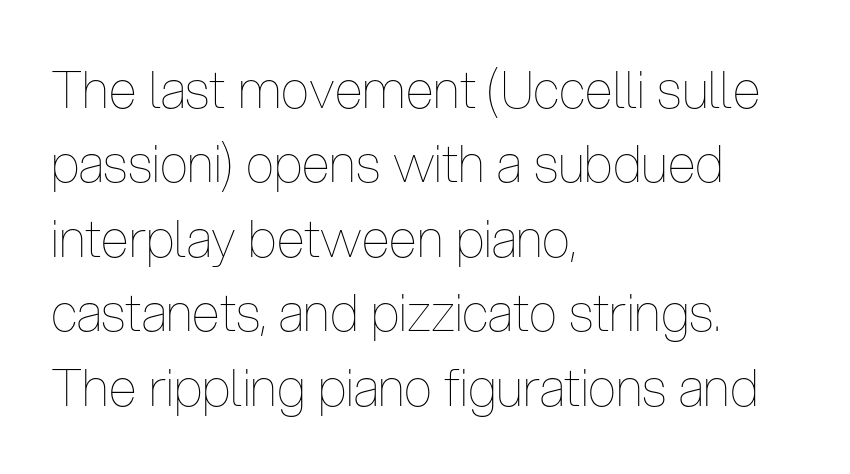
The image shows 51 px thin, condensed type, upright; set left-aligned, normal line spacing (1.46x), normal letter spacing, not underlined; low stroke contrast and a medium x-height.
